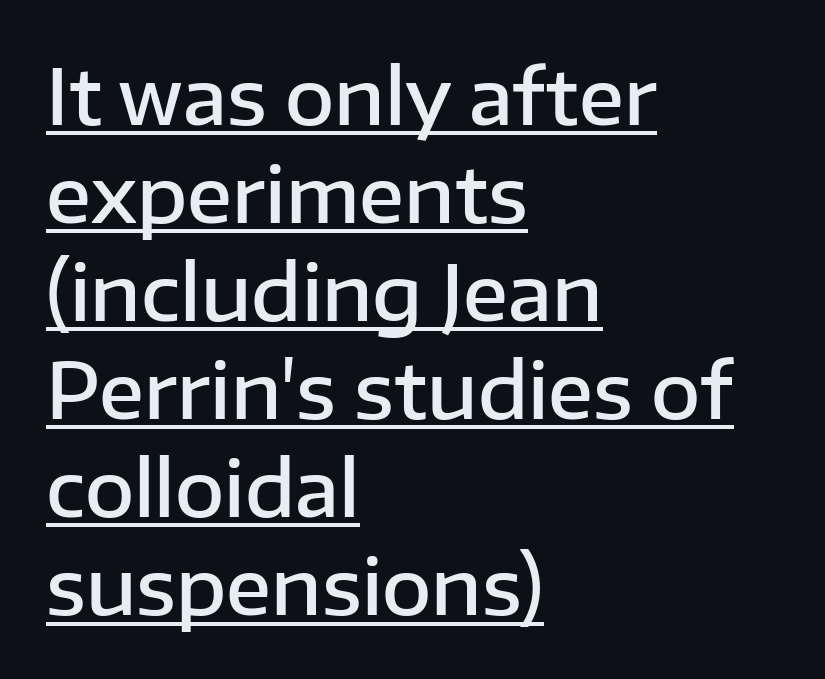
{"serif": "no", "italic": "no", "bold": "semi", "weight": "semibold", "width": "normal", "stroke_contrast": "low", "x_height": "medium", "monospaced": "no", "underline": "yes", "align": "left", "line_spacing": "normal", "line_spacing_ratio": 1.29, "letter_spacing": "normal", "letter_spacing_em": 0.0, "glyph_px": 76}
